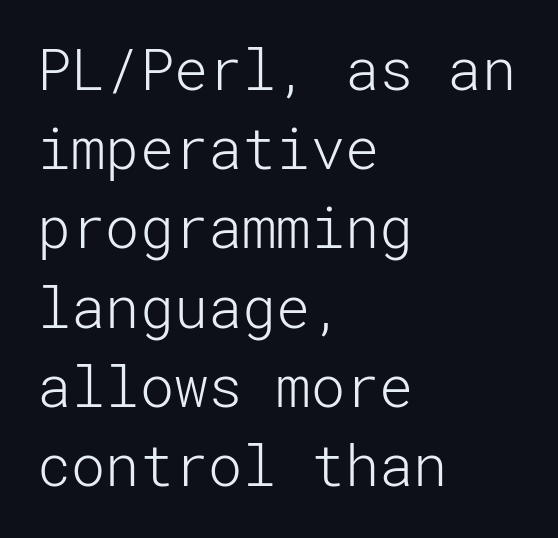
Q: Is the text bold? A: No.
Q: Is the text italic (slanted)? A: No, it is upright.
Q: Is the typeface a serif or a sans-serif typeface? A: Sans-serif.
Q: Is the text underlined? A: No.
Q: How is the paragraph aligned? A: Left-aligned.
Q: Is the spacing between letters normal or unusually wide? A: Normal.
Q: Is the spacing between lines tight, normal or loose? A: Normal.
Q: Width (condensed, normal, or wide)? A: Normal.
Q: Stroke contrast? A: Low.
Q: x-height? A: Medium.
